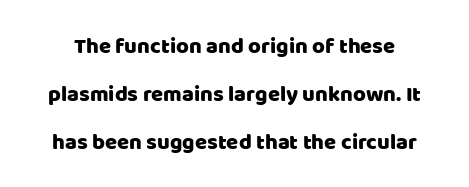
The image shows 22 px text type, upright; set loose line spacing (2.18x), normal letter spacing, not underlined.
